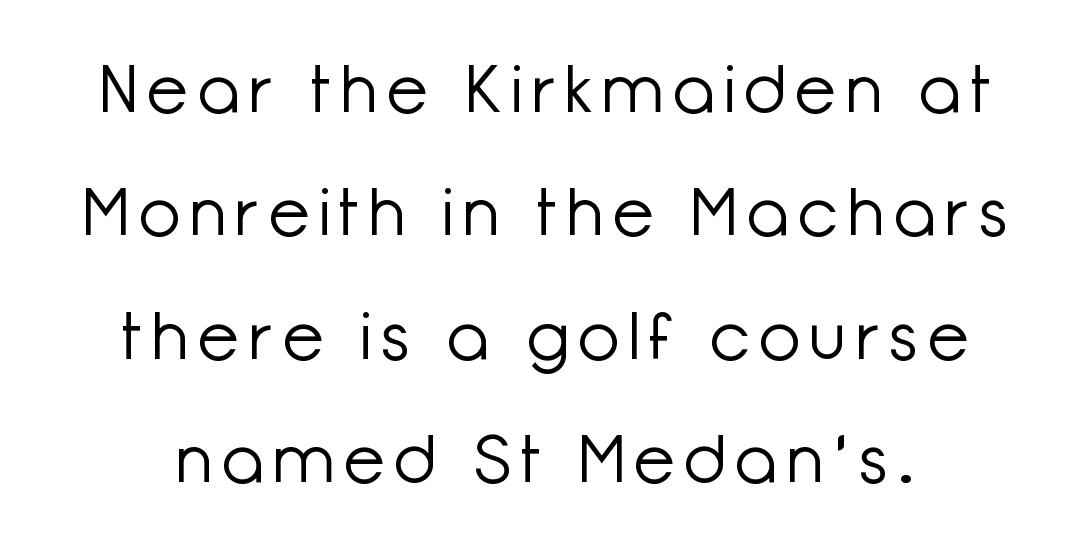
{"serif": "no", "italic": "no", "bold": "no", "weight": "light", "width": "normal", "stroke_contrast": "low", "x_height": "medium", "monospaced": "no", "underline": "no", "align": "center", "line_spacing_ratio": 1.84, "glyph_px": 67}
